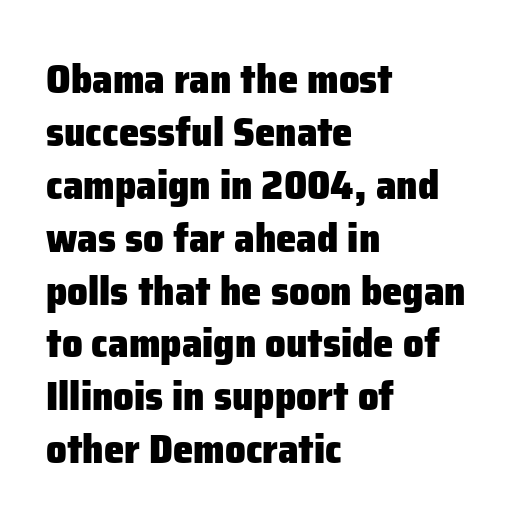
Q: Is the text bold? A: Yes.
Q: Is the text italic (slanted)? A: No, it is upright.
Q: Is the typeface a serif or a sans-serif typeface? A: Sans-serif.
Q: Is the text underlined? A: No.
Q: How is the paragraph aligned? A: Left-aligned.
Q: Is the spacing between letters normal or unusually wide? A: Normal.
Q: Is the spacing between lines tight, normal or loose? A: Normal.
Q: Width (condensed, normal, or wide)? A: Normal.
Q: Stroke contrast? A: Low.
Q: x-height? A: Medium.
Q: Monospaced? A: No.
